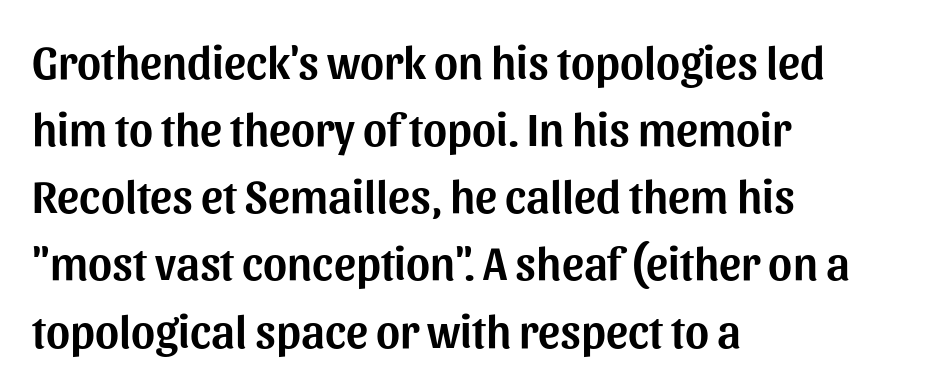
The image shows 46 px sans-serif type, upright; set left-aligned, normal line spacing (1.46x), normal letter spacing, not underlined; medium stroke contrast and a medium x-height.
